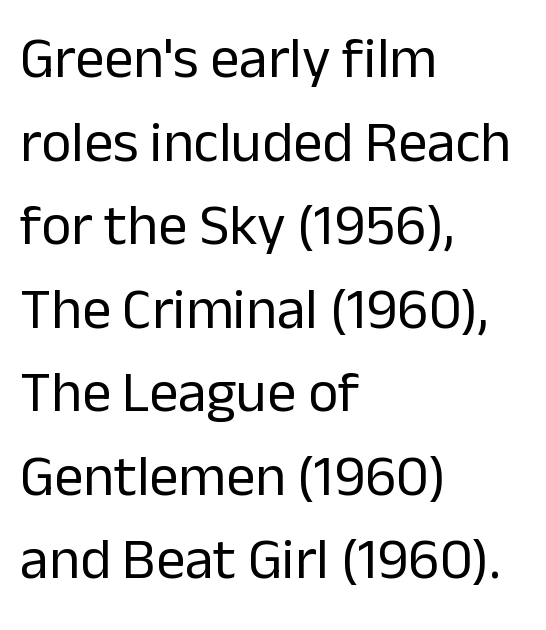
Q: Is the text bold? A: No.
Q: Is the text italic (slanted)? A: No, it is upright.
Q: Is the typeface a serif or a sans-serif typeface? A: Sans-serif.
Q: Is the text underlined? A: No.
Q: How is the paragraph aligned? A: Left-aligned.
Q: Is the spacing between letters normal or unusually wide? A: Normal.
Q: Is the spacing between lines tight, normal or loose? A: Normal.
Q: Width (condensed, normal, or wide)? A: Normal.
Q: Stroke contrast? A: Low.
Q: x-height? A: Medium.
Q: Monospaced? A: No.
